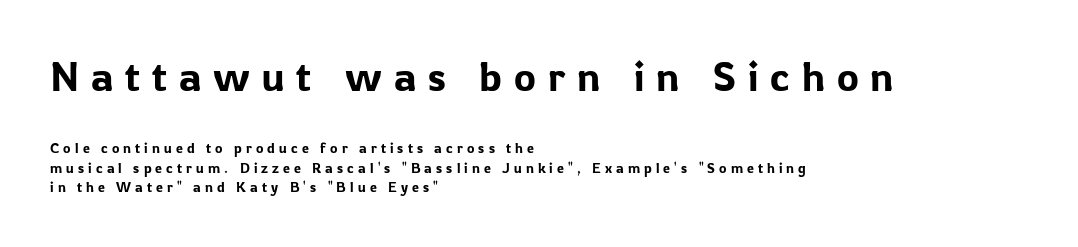
The image shows 41 px sans-serif type, upright; set left-aligned, normal line spacing (1.38x), unusually wide letter spacing (+0.29 em), not underlined; the first (top) block is 2.93x larger; low stroke contrast and a medium x-height.
